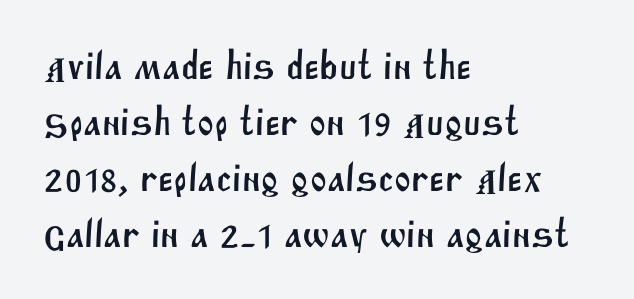
The image shows 40 px sans-serif type; set left-aligned, normal line spacing (1.4x), normal letter spacing, not underlined; medium stroke contrast and a large x-height.
